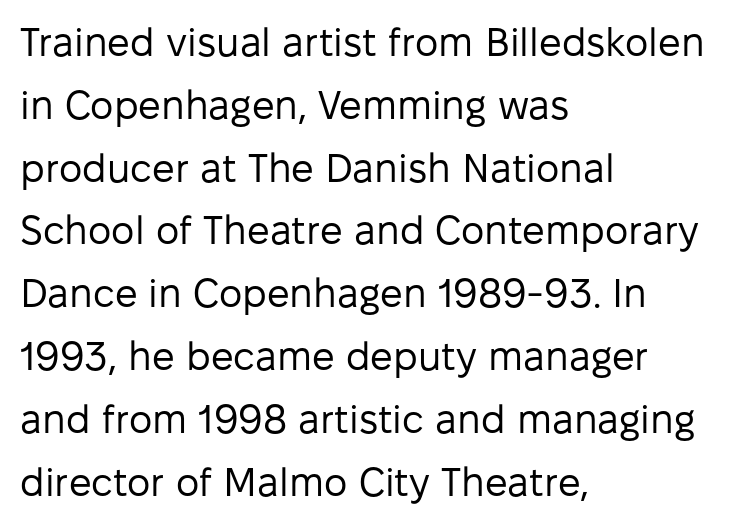
The image shows 40 px regular-weight sans-serif type, upright; set left-aligned, normal line spacing (1.57x), normal letter spacing, not underlined; low stroke contrast and a medium x-height.
